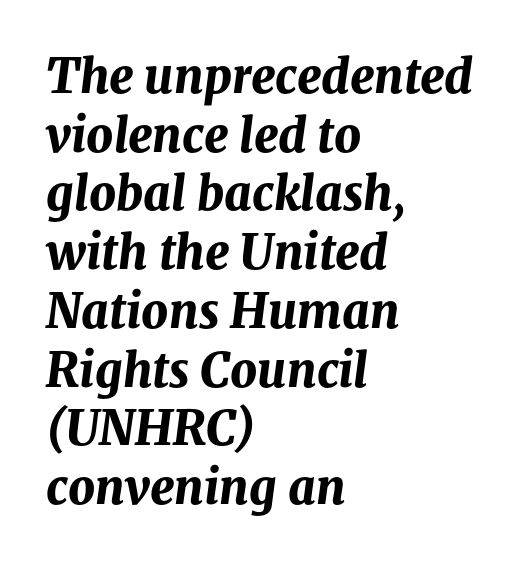
Q: Is the text bold? A: Yes.
Q: Is the text italic (slanted)? A: Yes, it leans right by about 8 degrees.
Q: Is the text underlined? A: No.
Q: How is the paragraph aligned? A: Left-aligned.
Q: Is the spacing between letters normal or unusually wide? A: Normal.
Q: Is the spacing between lines tight, normal or loose? A: Normal.
Q: Width (condensed, normal, or wide)? A: Normal.
Q: Stroke contrast? A: Medium.
Q: x-height? A: Medium.
Q: Monospaced? A: No.
